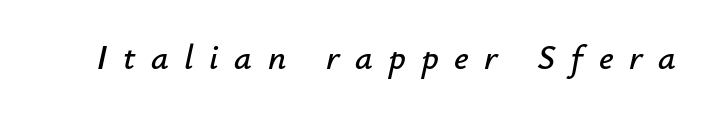
The image shows 35 px text type, italic (leaning right); set unusually wide letter spacing (+0.45 em), not underlined; low stroke contrast and a small x-height.
